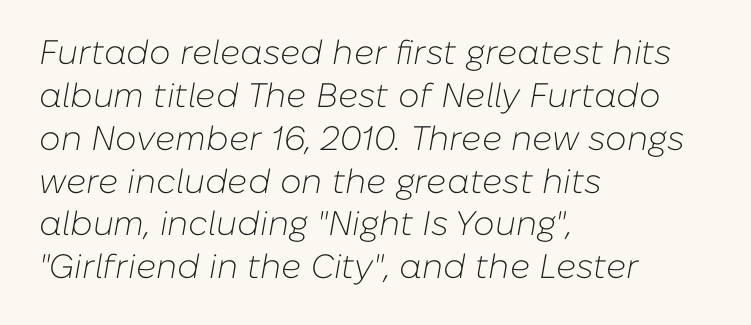
Q: Is the text bold? A: No.
Q: Is the text italic (slanted)? A: Yes, it leans right by about 10 degrees.
Q: Is the text underlined? A: No.
Q: How is the paragraph aligned? A: Left-aligned.
Q: Is the spacing between letters normal or unusually wide? A: Normal.
Q: Is the spacing between lines tight, normal or loose? A: Normal.
Q: Width (condensed, normal, or wide)? A: Normal.
Q: Stroke contrast? A: Low.
Q: x-height? A: Medium.
Q: Monospaced? A: No.
